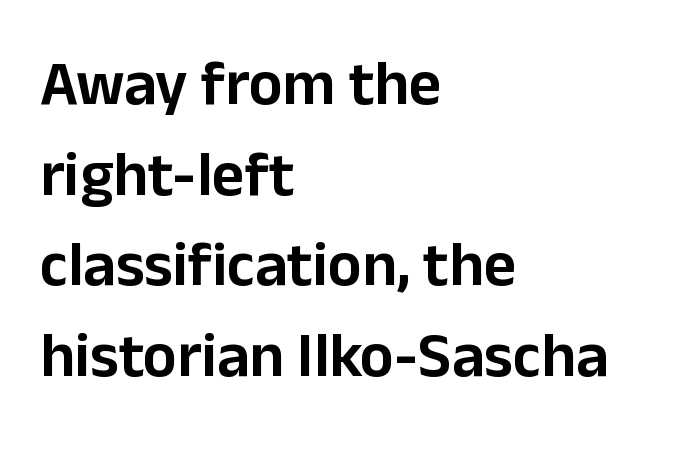
{"serif": "no", "italic": "no", "width": "normal", "stroke_contrast": "low", "x_height": "medium", "monospaced": "no", "underline": "no", "align": "left", "line_spacing": "normal", "line_spacing_ratio": 1.44, "letter_spacing": "normal", "letter_spacing_em": 0.0, "glyph_px": 63}
